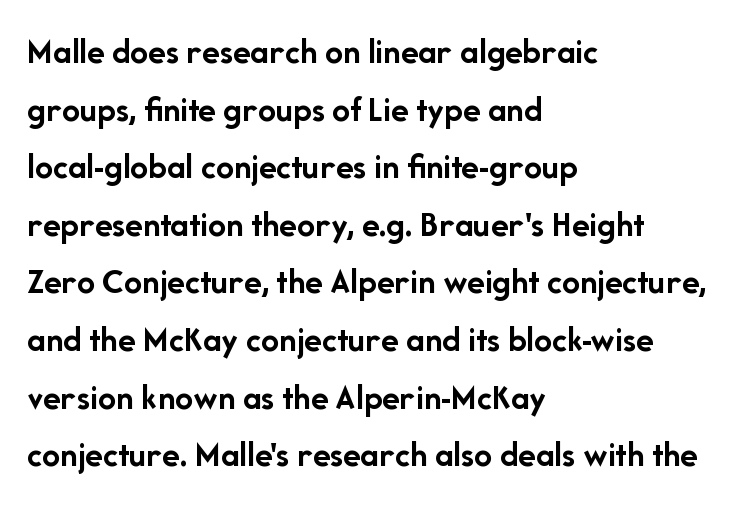
{"serif": "no", "italic": "no", "bold": "yes", "weight": "semibold", "width": "normal", "stroke_contrast": "low", "x_height": "medium", "monospaced": "no", "underline": "no", "align": "left", "line_spacing": "normal", "line_spacing_ratio": 1.6, "letter_spacing": "normal", "letter_spacing_em": 0.0, "glyph_px": 36}
